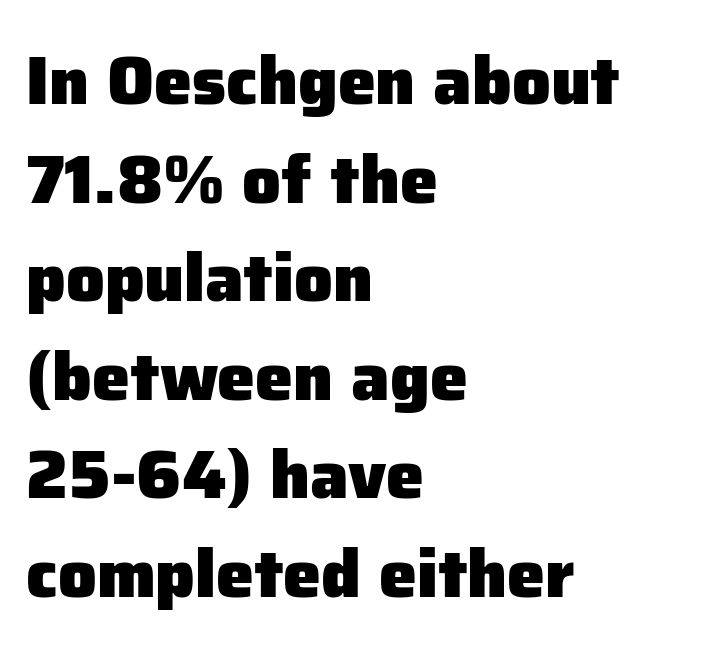
Q: Is the text bold? A: Yes.
Q: Is the text italic (slanted)? A: No, it is upright.
Q: Is the typeface a serif or a sans-serif typeface? A: Sans-serif.
Q: Is the text underlined? A: No.
Q: How is the paragraph aligned? A: Left-aligned.
Q: Is the spacing between letters normal or unusually wide? A: Normal.
Q: Is the spacing between lines tight, normal or loose? A: Normal.
Q: Width (condensed, normal, or wide)? A: Normal.
Q: Stroke contrast? A: Low.
Q: x-height? A: Medium.
Q: Monospaced? A: No.
